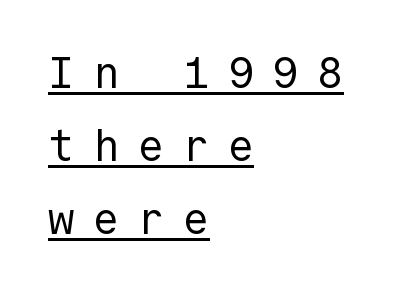
Each letter's strokes conclude bluntly, with no projecting serifs. You can see a thin bar hugging the bottom of the glyphs. Posture: straight, roman, zero tilt. Does the leading feel generous? No, just average. Here the glyphs are tracked loosely, breaking word shapes into spaced letters.
